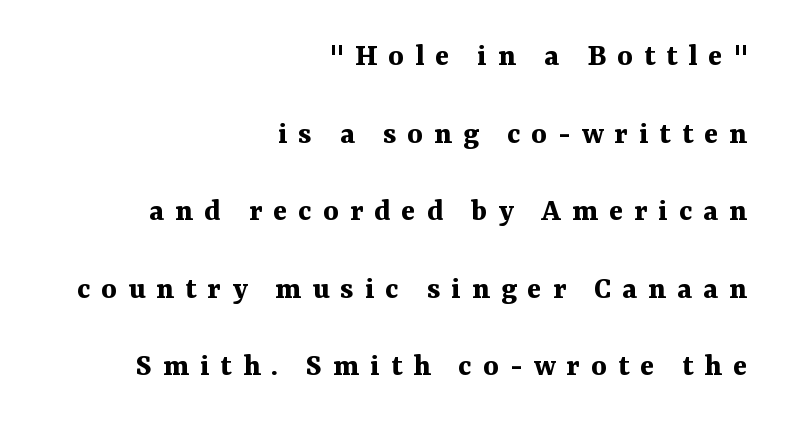
These lines are rendered in a variable-pitch font. The passage shown is not underscored anywhere. Stroke terminals: seriffed. Horizontally, the lines are justified to the trailing edge only. The specimen reads as upright at a glance.
